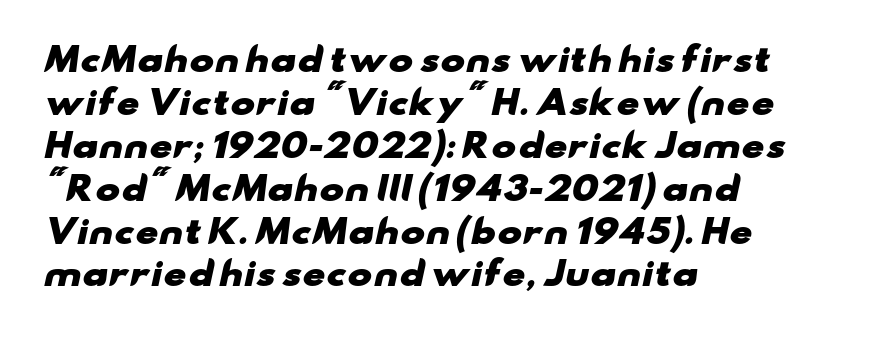
The image shows 33 px heavy, wide sans-serif type; set left-aligned, normal line spacing (1.3x), normal letter spacing, not underlined; low stroke contrast and a small x-height.
